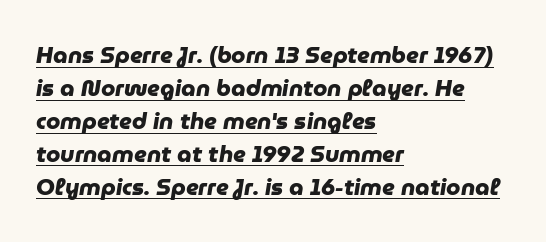
Q: Is the text bold? A: Yes.
Q: Is the text underlined? A: Yes.
Q: How is the paragraph aligned? A: Left-aligned.
Q: Is the spacing between letters normal or unusually wide? A: Normal.
Q: Is the spacing between lines tight, normal or loose? A: Normal.
